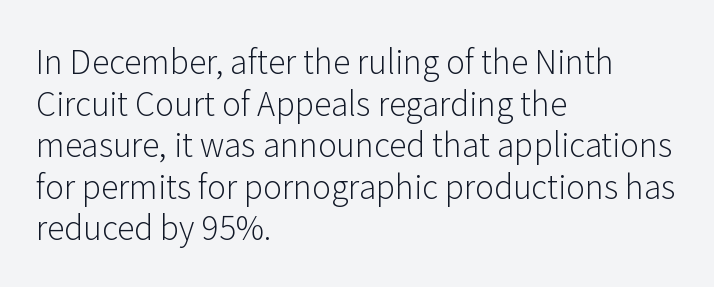
The image shows 32 px light sans-serif type, upright; set left-aligned, normal line spacing (1.3x), normal letter spacing, not underlined; low stroke contrast and a medium x-height.
